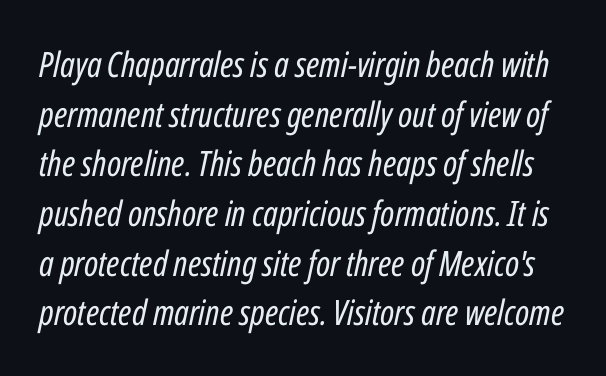
{"italic": "yes", "lean": "right", "slant_degrees": 12, "bold": "no", "weight": "regular", "width": "condensed", "stroke_contrast": "low", "x_height": "medium", "monospaced": "no", "underline": "no", "line_spacing": "normal", "line_spacing_ratio": 1.42, "letter_spacing": "normal", "letter_spacing_em": 0.0, "glyph_px": 35}
